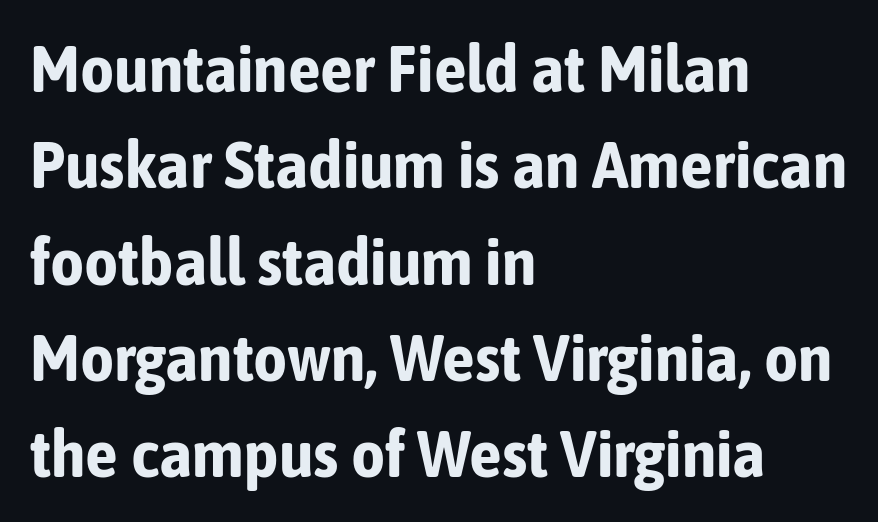
The vertical gap from one line to the next is medium. The text was rendered using a sans face with plain stroke endings. This is the regular roman posture of the typeface. Has an underline been added? It has not.
